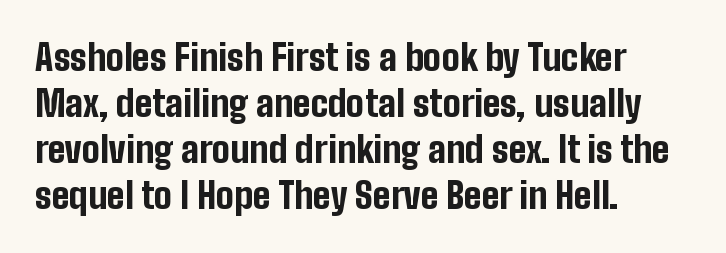
{"serif": "no", "italic": "no", "bold": "yes", "weight": "bold", "width": "condensed", "stroke_contrast": "low", "x_height": "medium", "monospaced": "no", "underline": "no", "align": "left", "line_spacing": "normal", "line_spacing_ratio": 1.28, "letter_spacing": "normal", "letter_spacing_em": 0.0, "glyph_px": 36}
